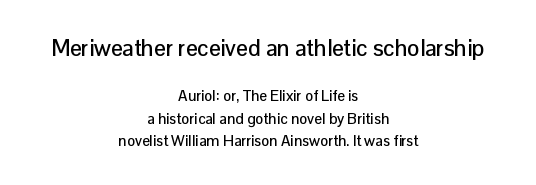
The paragraph shown floats in the horizontal middle. Italic: no, the glyphs are upright roman. Honestly, the row spacing looks completely unremarkable. The passage shown begins with its larger block and ends with its smaller one. Anything drawn beneath the words? Only blank space.
